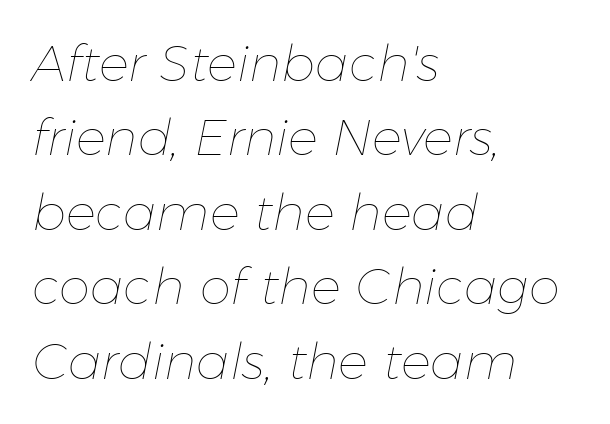
Q: Is the text bold? A: No.
Q: Is the text italic (slanted)? A: Yes, it leans right by about 11 degrees.
Q: Is the text underlined? A: No.
Q: How is the paragraph aligned? A: Left-aligned.
Q: Is the spacing between letters normal or unusually wide? A: Normal.
Q: Is the spacing between lines tight, normal or loose? A: Normal.
Q: Width (condensed, normal, or wide)? A: Normal.
Q: Stroke contrast? A: Low.
Q: x-height? A: Medium.
Q: Monospaced? A: No.
